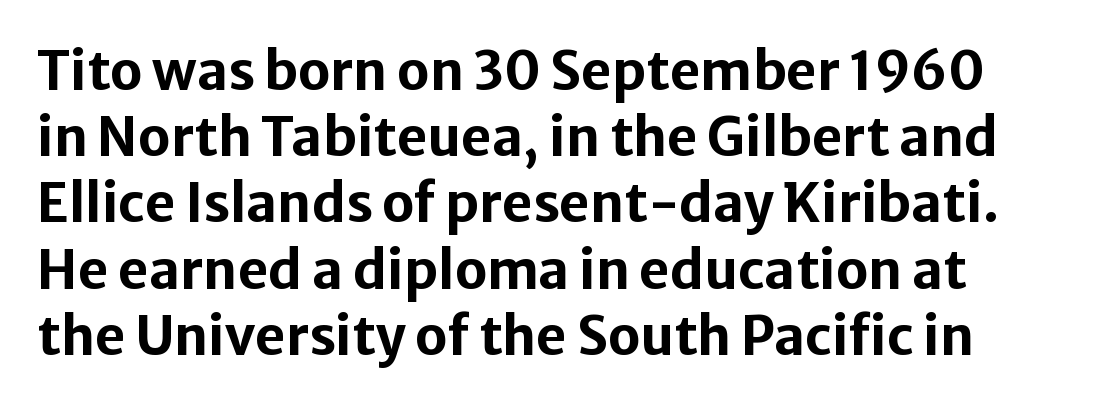
{"serif": "no", "italic": "no", "bold": "yes", "weight": "bold", "width": "normal", "stroke_contrast": "low", "x_height": "medium", "monospaced": "no", "underline": "no", "line_spacing": "normal", "line_spacing_ratio": 1.25, "letter_spacing": "normal", "letter_spacing_em": 0.0, "glyph_px": 53}
